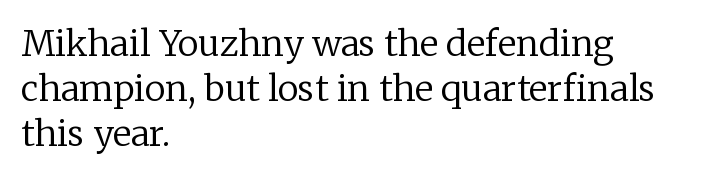
{"serif": "yes", "italic": "no", "bold": "no", "weight": "regular", "width": "normal", "stroke_contrast": "low", "x_height": "medium", "monospaced": "no", "underline": "no", "align": "left", "line_spacing": "normal", "line_spacing_ratio": 1.29, "letter_spacing": "normal", "letter_spacing_em": 0.0, "glyph_px": 35}
